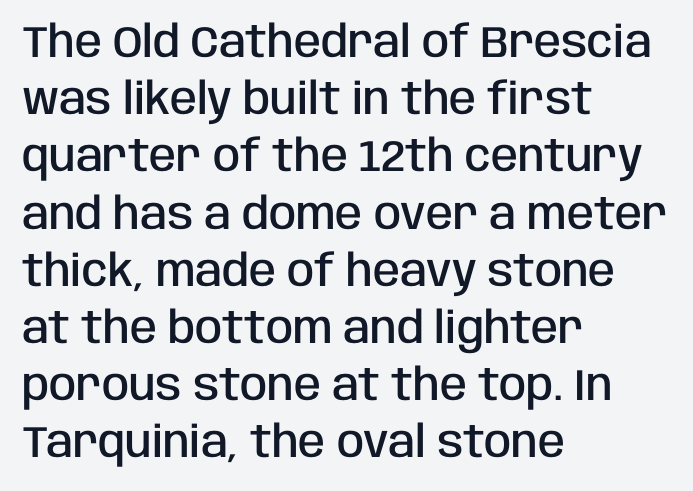
The image shows 44 px semibold, condensed sans-serif type, upright; set left-aligned, normal line spacing (1.3x), normal letter spacing, not underlined; low stroke contrast and a large x-height.
